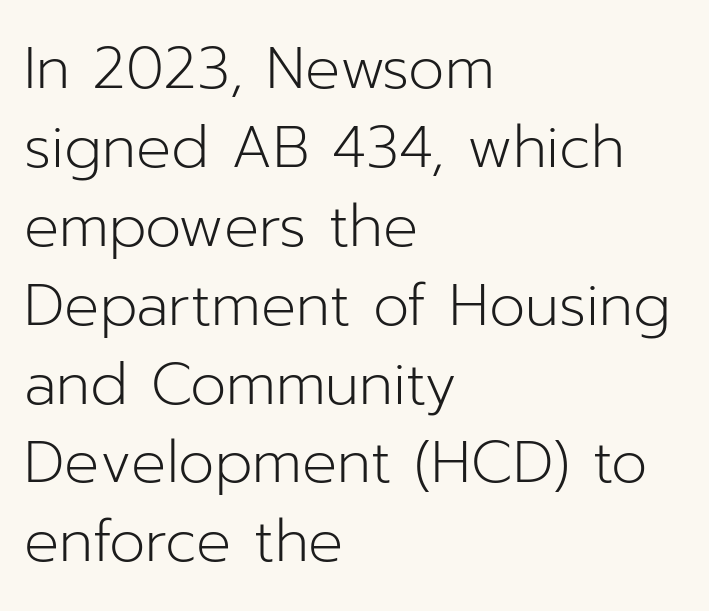
These lines were composed using upright roman letters. This rendering leaves character spacing at its baseline value. Alignment: flush left. These lines are rendered in a variable-pitch font.
